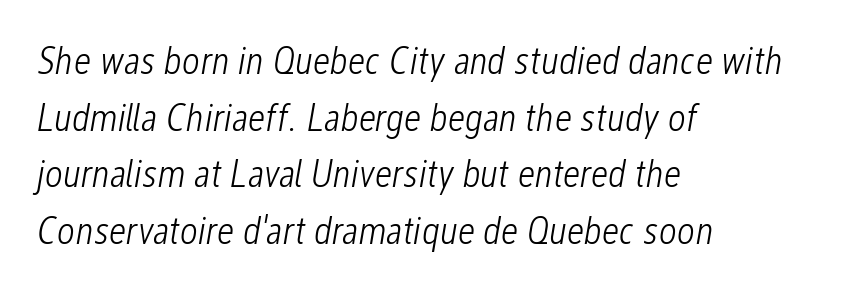
Q: Is the text bold? A: No.
Q: Is the text italic (slanted)? A: Yes, it leans right by about 12 degrees.
Q: Is the text underlined? A: No.
Q: How is the paragraph aligned? A: Left-aligned.
Q: Is the spacing between letters normal or unusually wide? A: Normal.
Q: Is the spacing between lines tight, normal or loose? A: Normal.
Q: Width (condensed, normal, or wide)? A: Condensed.
Q: Stroke contrast? A: Low.
Q: x-height? A: Medium.
Q: Monospaced? A: No.
